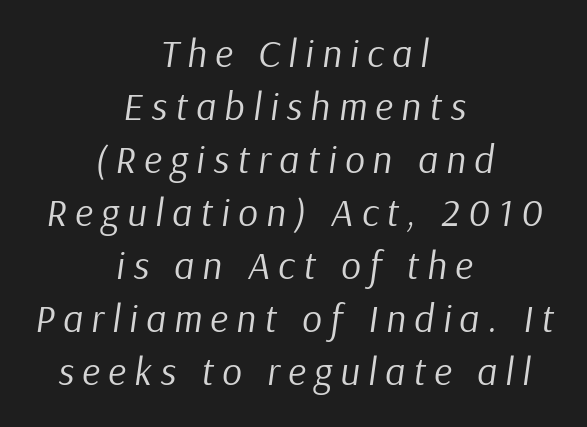
{"italic": "yes", "lean": "right", "slant_degrees": 9, "bold": "no", "weight": "regular", "width": "normal", "stroke_contrast": "low", "x_height": "medium", "monospaced": "no", "underline": "no", "align": "center", "line_spacing": "normal", "line_spacing_ratio": 1.36, "letter_spacing": "wide", "letter_spacing_em": 0.21, "glyph_px": 39}
